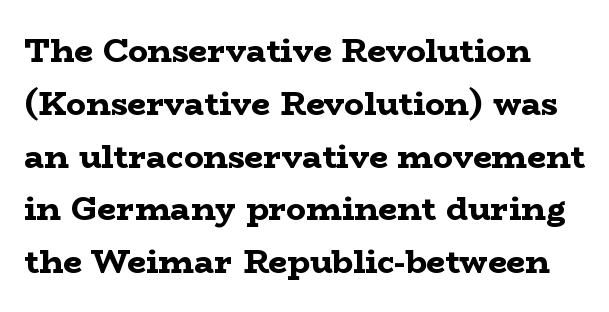
Check the space under the baseline: it is left empty. Caption: standard tracking, unaltered. The passage shown is typed in a proportional face where columns would drift. Regular leading. Do the letters lean? They stand straight.
